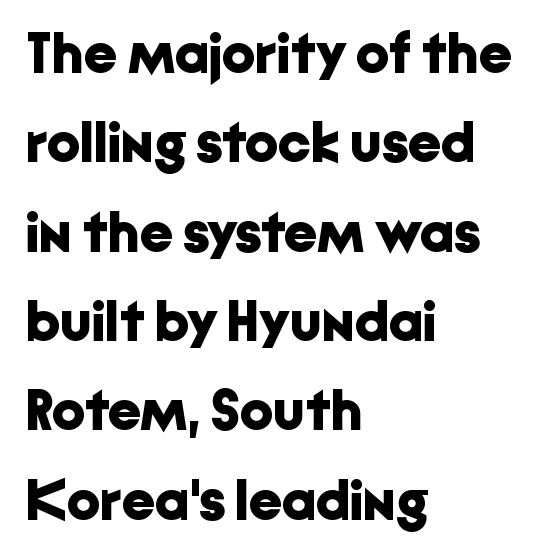
Each new line begins a customary step beneath the previous one. Compared with a centered layout, this one pins lines to the left instead. The sample has been set heavy, in full bold. Look at the tracking — it's just the regular setting, nothing added. A roman cut, with each character standing at attention. This sample has the flowing, uneven cadence of proportional lettering.
